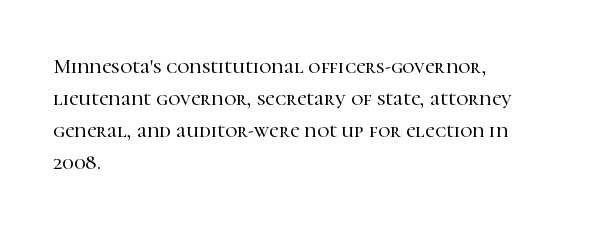
Q: Is the text italic (slanted)? A: No, it is upright.
Q: Is the text underlined? A: No.
Q: How is the paragraph aligned? A: Left-aligned.
Q: Is the spacing between letters normal or unusually wide? A: Normal.
Q: Is the spacing between lines tight, normal or loose? A: Normal.
